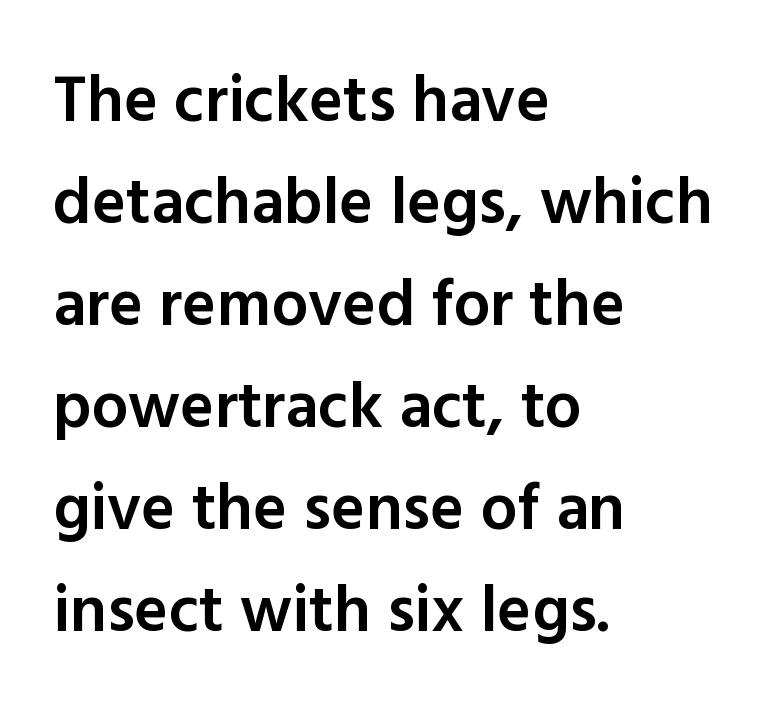
The block of text has a typical density, with ordinary space between rows. Compared with a centered layout, this one pins lines to the left instead. The face used here is proportionally spaced, like ordinary book or web type. Does extra space separate the letters? No, they use regular spacing. Letterform terminals end flat and unadorned throughout the passage. The strip under each line holds only bare page.
